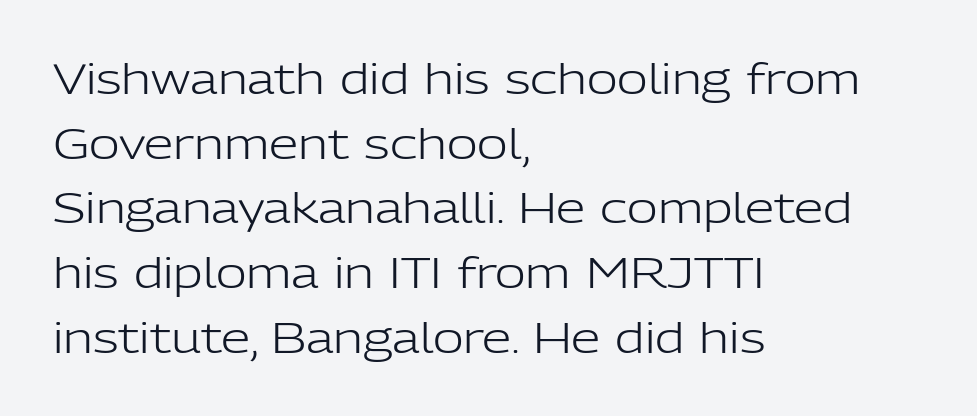
Each letter keeps its own natural width here, so spacing adapts to shape. This is not heavy type; no bold has been used. One-word summary of the alignment: left. The gaps between neighbouring characters are ordinary and unremarkable.
